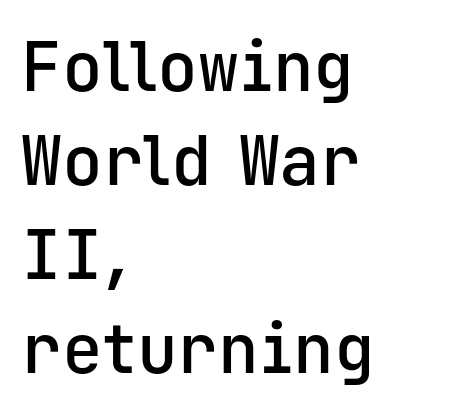
The image shows 68 px semibold sans-serif type, upright, monospaced; set left-aligned, normal line spacing (1.38x), normal letter spacing, not underlined; low stroke contrast and a medium x-height.
